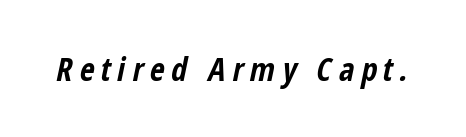
Q: Is the text bold? A: Yes.
Q: Is the text italic (slanted)? A: Yes, it leans right by about 12 degrees.
Q: Is the text underlined? A: No.
Q: Is the spacing between letters normal or unusually wide? A: Unusually wide.
Q: Width (condensed, normal, or wide)? A: Condensed.
Q: Stroke contrast? A: Low.
Q: x-height? A: Medium.
Q: Monospaced? A: No.
